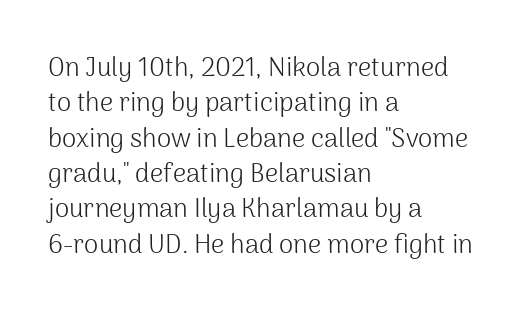
Vertically, the passage feels balanced, rows spaced as you'd expect. No italicization has been applied; the sample stays upright. A bare baseline throughout the passage. Think standard paragraph weight, or any step lighter than that.
